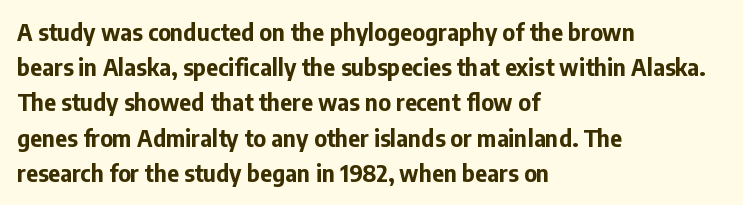
Q: Is the text bold? A: Yes.
Q: Is the text italic (slanted)? A: No, it is upright.
Q: Is the text underlined? A: No.
Q: How is the paragraph aligned? A: Left-aligned.
Q: Is the spacing between letters normal or unusually wide? A: Normal.
Q: Is the spacing between lines tight, normal or loose? A: Normal.
